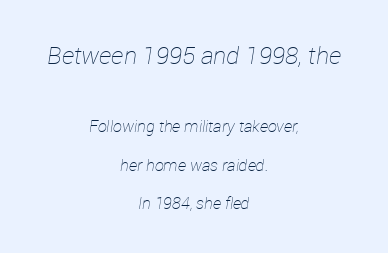
Q: Is the text bold? A: No.
Q: Is the text italic (slanted)? A: Yes, it leans right by about 12 degrees.
Q: Is the text underlined? A: No.
Q: How is the paragraph aligned? A: Centered.
Q: Is the spacing between letters normal or unusually wide? A: Normal.
Q: Is the spacing between lines tight, normal or loose? A: Loose.
Q: Which block of text is set in a larger size, the first (top) or the second (bottom)? A: The first (top) one.
